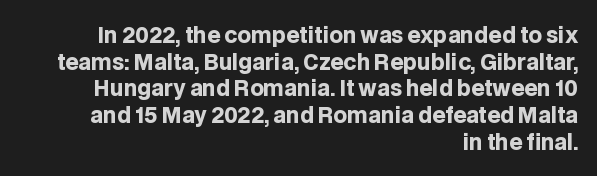
The image shows 21 px bold type, upright; set right-aligned, normal line spacing (1.27x), normal letter spacing, not underlined.
